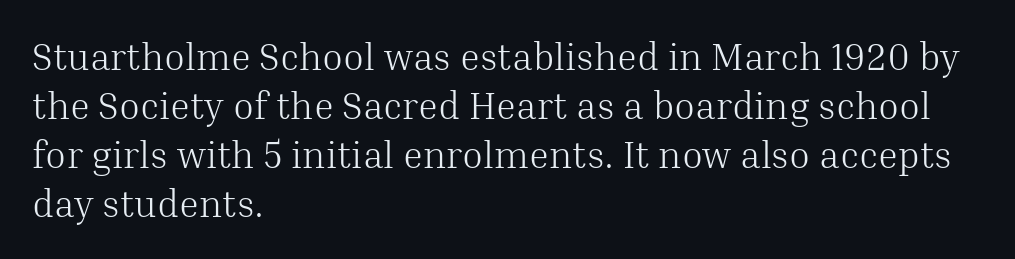
{"serif": "yes", "italic": "no", "bold": "no", "weight": "light", "width": "normal", "stroke_contrast": "medium", "x_height": "medium", "monospaced": "no", "underline": "no", "align": "left", "line_spacing": "normal", "line_spacing_ratio": 1.29, "letter_spacing": "normal", "letter_spacing_em": 0.0, "glyph_px": 38}
